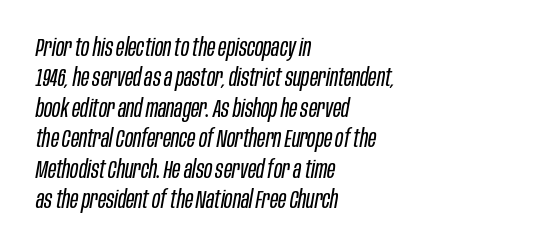
Q: Is the text bold? A: No.
Q: Is the text italic (slanted)? A: Yes, it leans right by about 10 degrees.
Q: Is the text underlined? A: No.
Q: How is the paragraph aligned? A: Left-aligned.
Q: Is the spacing between letters normal or unusually wide? A: Normal.
